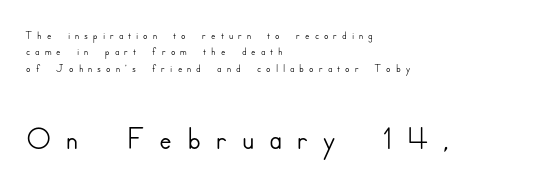
The image shows 47 px sans-serif type, upright; set left-aligned, tight line spacing (1.02x), unusually wide letter spacing (+0.31 em), not underlined; the second (bottom) block is 2.94x larger; low stroke contrast and a small x-height.
